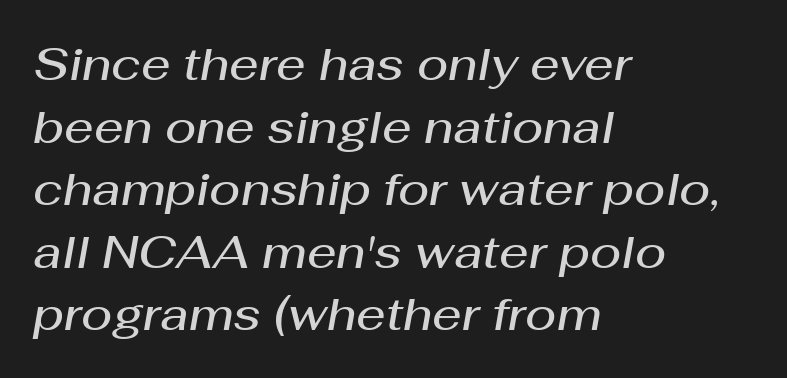
{"italic": "yes", "lean": "right", "slant_degrees": 10, "bold": "semi", "weight": "semibold", "width": "normal", "stroke_contrast": "medium", "x_height": "medium", "monospaced": "no", "underline": "no", "align": "left", "line_spacing": "normal", "line_spacing_ratio": 1.36, "letter_spacing": "normal", "letter_spacing_em": 0.0, "glyph_px": 46}
